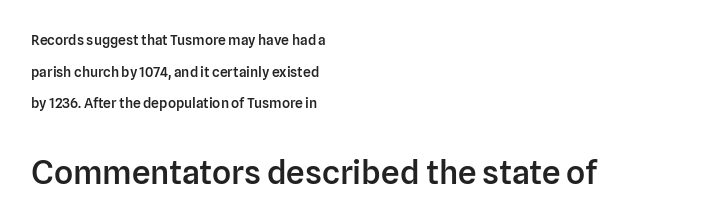
The image shows 33 px semibold sans-serif type, upright; set left-aligned, loose line spacing (2.26x), normal letter spacing, not underlined; the second (bottom) block is 2.36x larger; low stroke contrast and a medium x-height.
